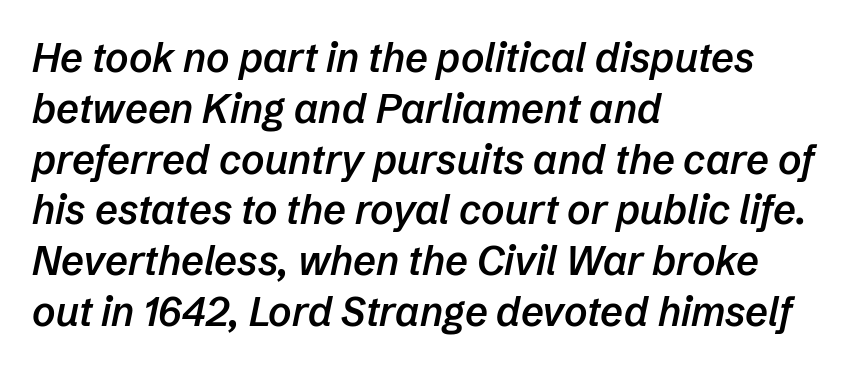
The image shows 40 px semibold type, italic (leaning right); set left-aligned, normal line spacing (1.27x), normal letter spacing, not underlined; low stroke contrast and a medium x-height.
